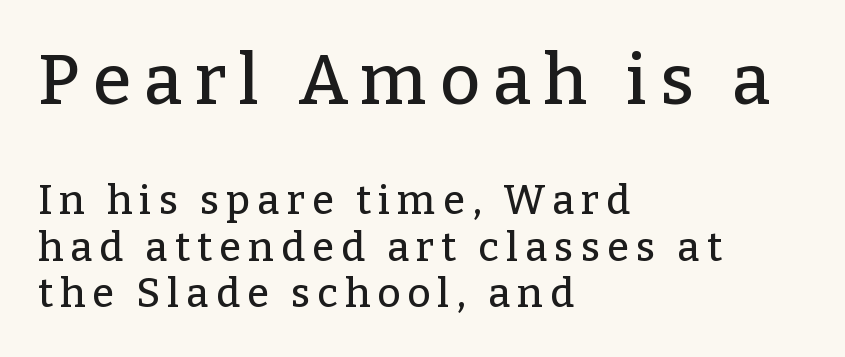
Reading top to bottom, the characters get smaller at the block break. Is the block centered? No — it sits flush against the left margin. Classification — serif. Quick note: not italic, upright. The passage shown is not underscored anywhere. Think of a printed novel: that variable character pitch is what you see here.
